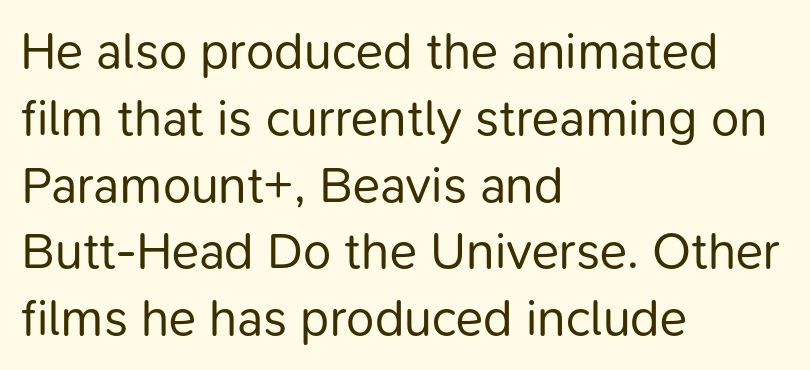
Q: Is the text bold? A: No.
Q: Is the text italic (slanted)? A: No, it is upright.
Q: Is the typeface a serif or a sans-serif typeface? A: Sans-serif.
Q: Is the text underlined? A: No.
Q: How is the paragraph aligned? A: Left-aligned.
Q: Is the spacing between letters normal or unusually wide? A: Normal.
Q: Is the spacing between lines tight, normal or loose? A: Normal.
Q: Width (condensed, normal, or wide)? A: Normal.
Q: Stroke contrast? A: Low.
Q: x-height? A: Medium.
Q: Monospaced? A: No.
